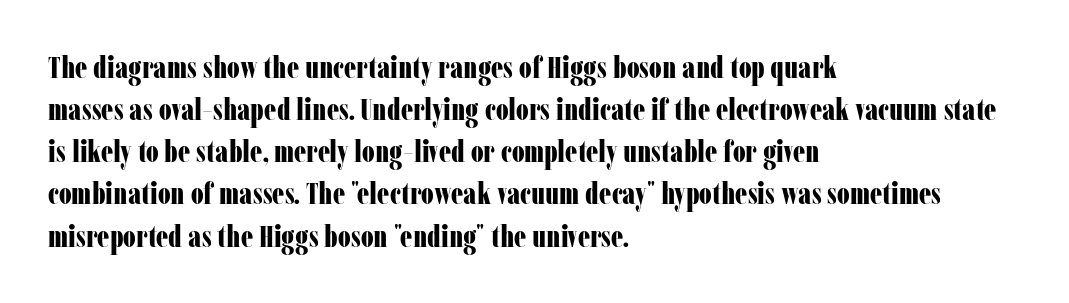
The image shows 31 px bold, condensed serif type, upright; set left-aligned, normal line spacing (1.36x), normal letter spacing, not underlined; low stroke contrast and a medium x-height.
